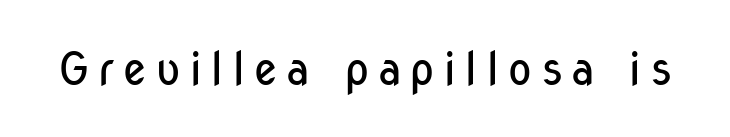
The image shows 46 px regular-weight, condensed sans-serif type, upright; set not underlined; low stroke contrast and a medium x-height.
